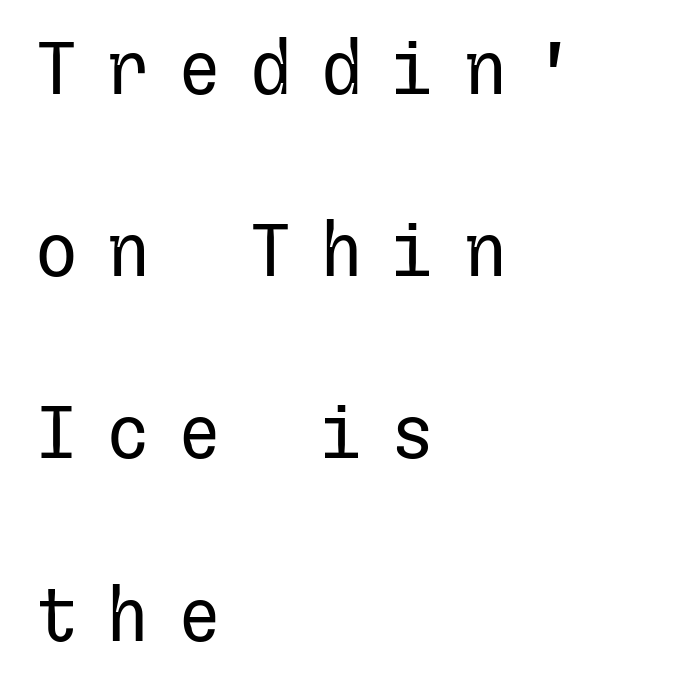
Q: Is the text bold? A: No.
Q: Is the text italic (slanted)? A: No, it is upright.
Q: Is the typeface a serif or a sans-serif typeface? A: Sans-serif.
Q: Is the text underlined? A: No.
Q: How is the paragraph aligned? A: Left-aligned.
Q: Is the spacing between letters normal or unusually wide? A: Unusually wide.
Q: Is the spacing between lines tight, normal or loose? A: Loose.
Q: Width (condensed, normal, or wide)? A: Normal.
Q: Stroke contrast? A: Low.
Q: x-height? A: Medium.
